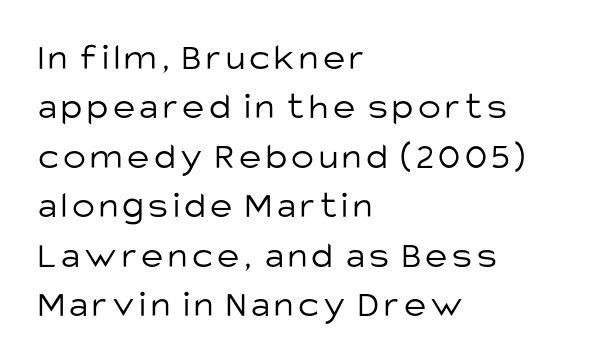
Q: Is the text bold? A: No.
Q: Is the text italic (slanted)? A: No, it is upright.
Q: Is the typeface a serif or a sans-serif typeface? A: Sans-serif.
Q: Is the text underlined? A: No.
Q: How is the paragraph aligned? A: Left-aligned.
Q: Is the spacing between lines tight, normal or loose? A: Normal.
Q: Width (condensed, normal, or wide)? A: Normal.
Q: Stroke contrast? A: Low.
Q: x-height? A: Large.
Q: Monospaced? A: No.
